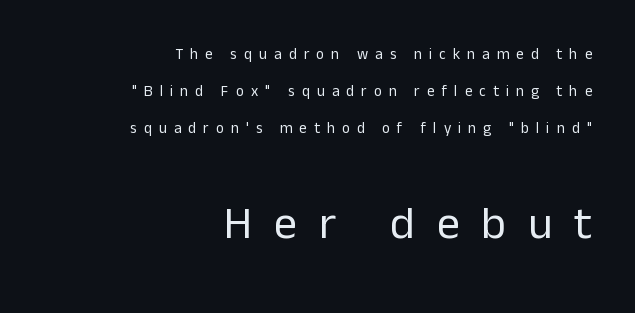
The image shows 46 px regular-weight sans-serif type, upright; set right-aligned, loose line spacing (2.48x), unusually wide letter spacing (+0.47 em), not underlined; the second (bottom) block is 3.07x larger; low stroke contrast and a medium x-height.
